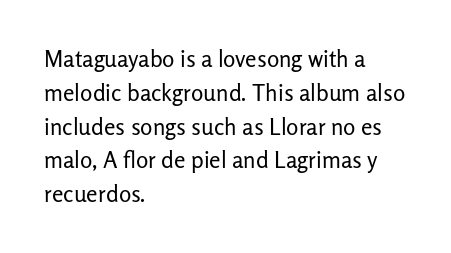
Q: Is the text bold? A: No.
Q: Is the text italic (slanted)? A: No, it is upright.
Q: Is the text underlined? A: No.
Q: How is the paragraph aligned? A: Left-aligned.
Q: Is the spacing between letters normal or unusually wide? A: Normal.
Q: Is the spacing between lines tight, normal or loose? A: Normal.
